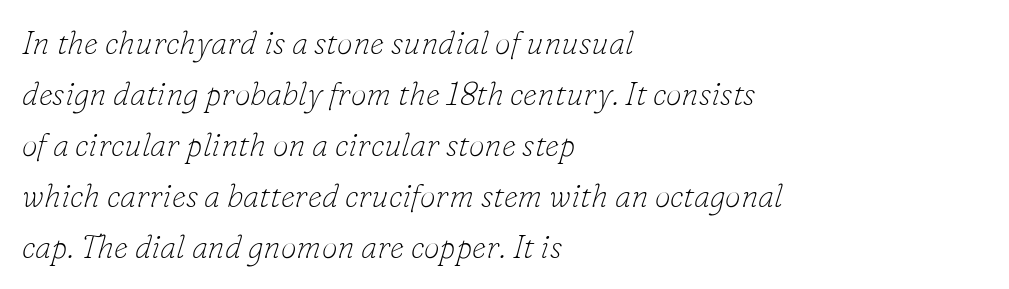
{"serif": "yes", "italic": "yes", "lean": "right", "slant_degrees": 16, "bold": "no", "weight": "thin", "width": "normal", "stroke_contrast": "low", "x_height": "small", "monospaced": "no", "underline": "no", "align": "left", "line_spacing": "normal", "line_spacing_ratio": 1.59, "letter_spacing": "normal", "letter_spacing_em": 0.0, "glyph_px": 32}
